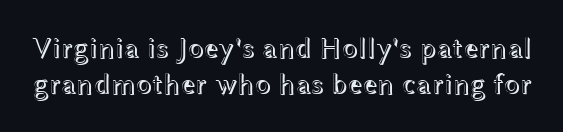
Spacing between characters is what you'd get straight out of the box. The face used here is proportionally spaced, like ordinary book or web type. Characters remain perfectly vertical along every line. Beneath every word, the page is bare.
